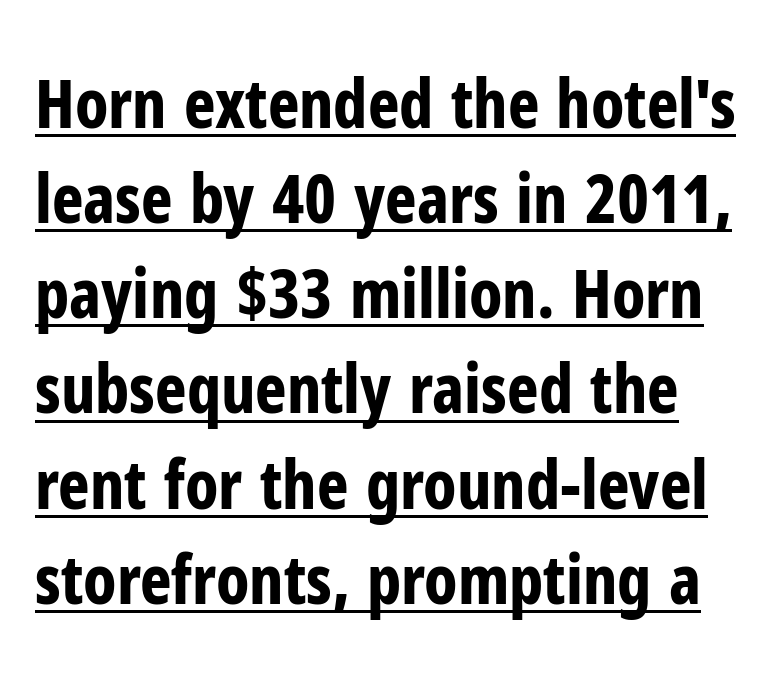
{"serif": "no", "italic": "no", "bold": "yes", "weight": "bold", "width": "condensed", "stroke_contrast": "low", "x_height": "medium", "monospaced": "no", "underline": "yes", "line_spacing": "normal", "line_spacing_ratio": 1.42, "letter_spacing": "normal", "letter_spacing_em": 0.0, "glyph_px": 67}
